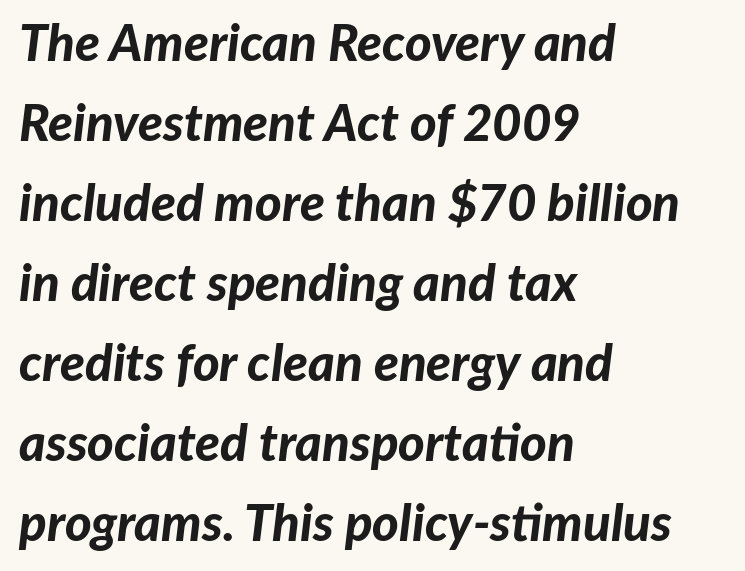
Q: Is the text bold? A: Yes.
Q: Is the text italic (slanted)? A: Yes, it leans right by about 7 degrees.
Q: Is the text underlined? A: No.
Q: How is the paragraph aligned? A: Left-aligned.
Q: Is the spacing between letters normal or unusually wide? A: Normal.
Q: Is the spacing between lines tight, normal or loose? A: Normal.
Q: Width (condensed, normal, or wide)? A: Normal.
Q: Stroke contrast? A: Low.
Q: x-height? A: Medium.
Q: Monospaced? A: No.
